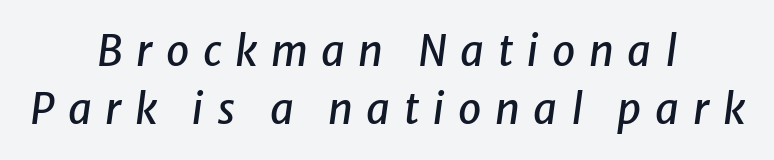
Q: Is the text italic (slanted)? A: Yes, it leans right by about 8 degrees.
Q: Is the text underlined? A: No.
Q: How is the paragraph aligned? A: Centered.
Q: Is the spacing between letters normal or unusually wide? A: Unusually wide.
Q: Is the spacing between lines tight, normal or loose? A: Normal.
Q: Width (condensed, normal, or wide)? A: Normal.
Q: Stroke contrast? A: Low.
Q: x-height? A: Medium.
Q: Monospaced? A: No.
